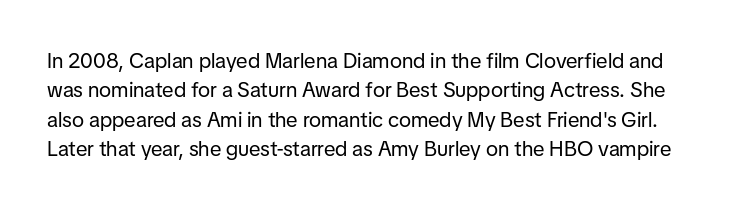
Designer's note — italics off, roman on. Lines of text with bare space underneath. The lines sit at an ordinary, default distance from one another. The tracking reads as untouched default to a designer's eye.
